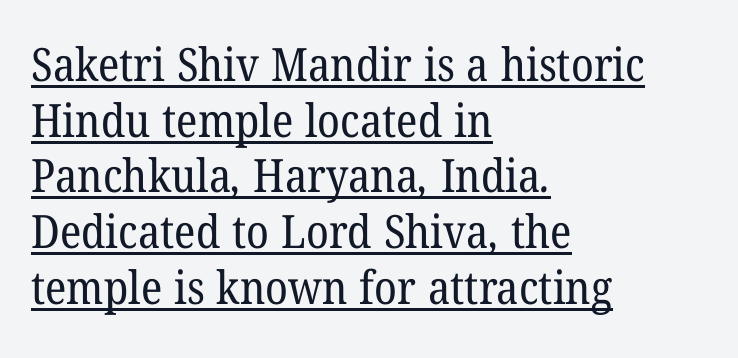
Are there feet on the stems? There are — it's a serif. Compared with typical body copy, the letter spacing here is the same. Proportional: the letters do not fall into vertical columns. The paragraph shown leans on its left margin. A typographer would call this underscored text. The font is comparable to plain body text, perhaps lighter.
